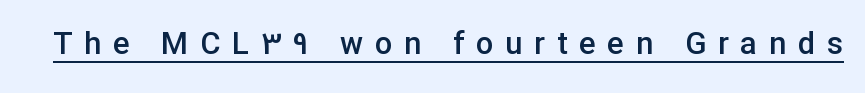
The image shows 31 px semibold sans-serif type, upright; set unusually wide letter spacing (+0.38 em), underlined; low stroke contrast and a medium x-height.
